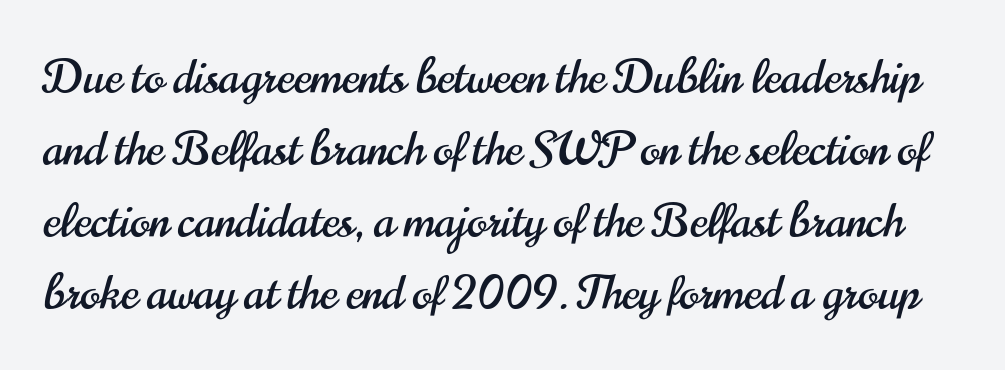
Q: Is the text italic (slanted)? A: Yes.
Q: Is the typeface a serif or a sans-serif typeface? A: Sans-serif.
Q: Is the text underlined? A: No.
Q: Is the spacing between letters normal or unusually wide? A: Normal.
Q: Is the spacing between lines tight, normal or loose? A: Normal.
Q: Width (condensed, normal, or wide)? A: Condensed.
Q: Stroke contrast? A: High.
Q: x-height? A: Small.
Q: Monospaced? A: No.
